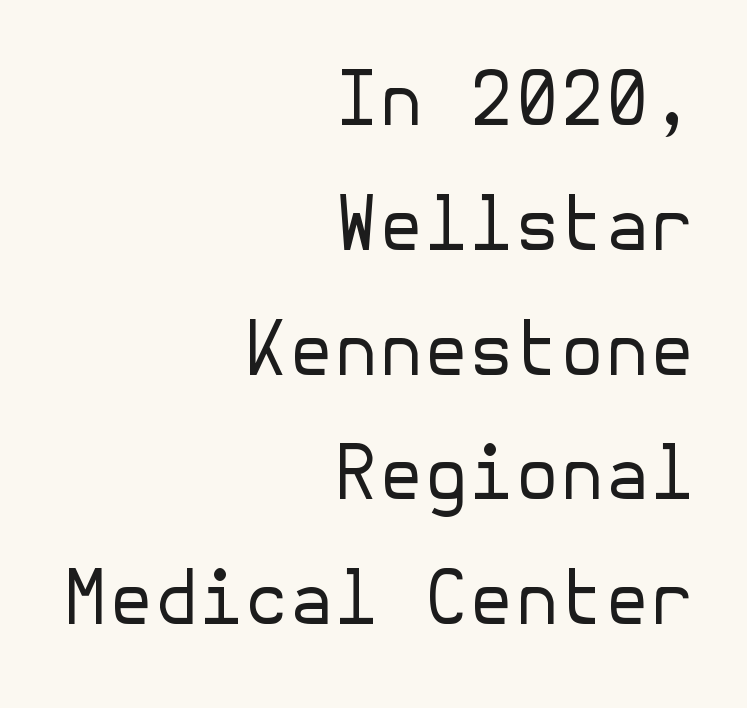
{"serif": "no", "italic": "no", "bold": "no", "weight": "regular", "width": "normal", "stroke_contrast": "low", "x_height": "medium", "underline": "no", "align": "right", "line_spacing_ratio": 1.71, "letter_spacing": "normal", "letter_spacing_em": 0.0, "glyph_px": 73}
